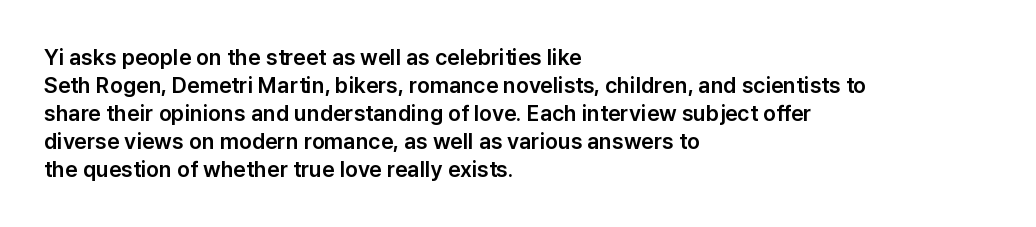
In terms of leading, this rendering sits right in the middle. Do the letters lean? They stand straight. These lines stack with their left ends in a neat column. The zone under the glyphs is completely vacant. The letters sit at their default tracking, neither squeezed nor spread.
